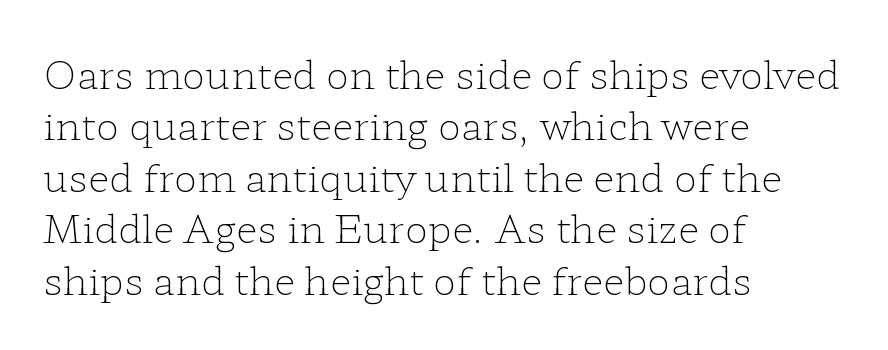
The leading is moderate, giving the passage an even texture. The typography opts for an upright posture over an oblique one. Plain, unruled lines of type. Stem width sits at or under what a default text font uses. Between one letter and the next there's only the usual sliver of space. The font family rendered here belongs to the serif group.
